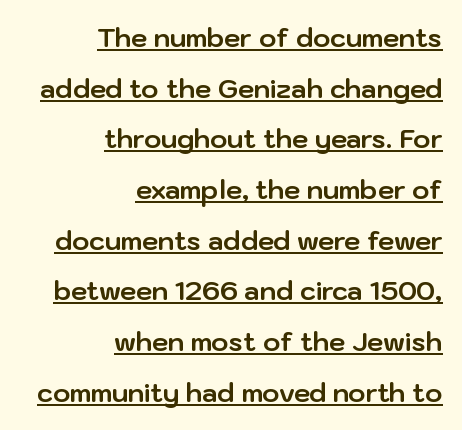
Notice how the passage keeps a crisp vertical edge on the right only. Upright lettering throughout. This sample trades compactness for vertical openness between lines. The letterforms sit shoulder to shoulder at normal distance.
